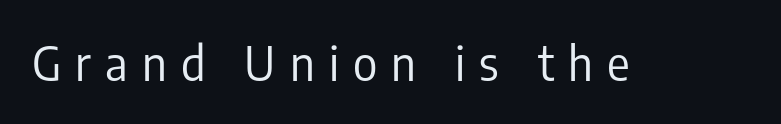
{"serif": "no", "italic": "no", "bold": "no", "weight": "regular", "width": "condensed", "stroke_contrast": "low", "x_height": "medium", "monospaced": "no", "underline": "no", "letter_spacing": "wide", "letter_spacing_em": 0.3, "glyph_px": 47}
